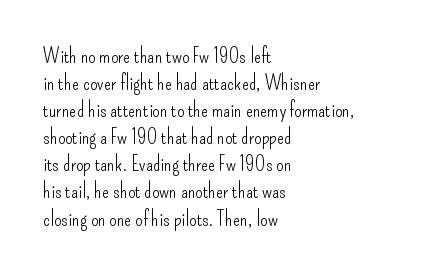
Q: Is the text bold? A: No.
Q: Is the text italic (slanted)? A: No, it is upright.
Q: Is the text underlined? A: No.
Q: How is the paragraph aligned? A: Left-aligned.
Q: Is the spacing between letters normal or unusually wide? A: Normal.
Q: Is the spacing between lines tight, normal or loose? A: Normal.
